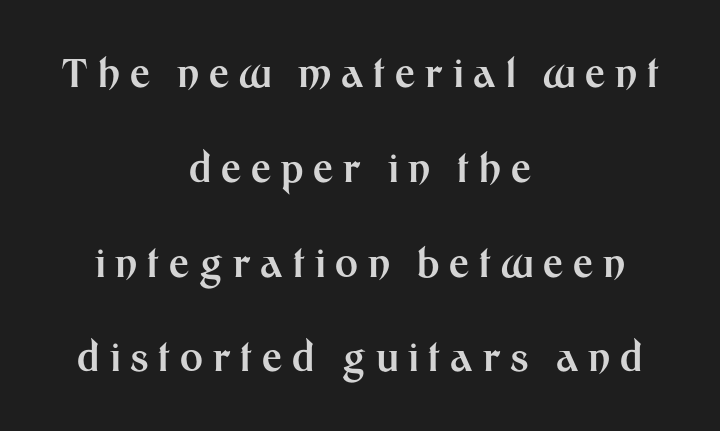
The image shows 39 px bold sans-serif type, upright; set centered, loose line spacing (2.43x), unusually wide letter spacing (+0.25 em), not underlined; medium stroke contrast and a medium x-height.
